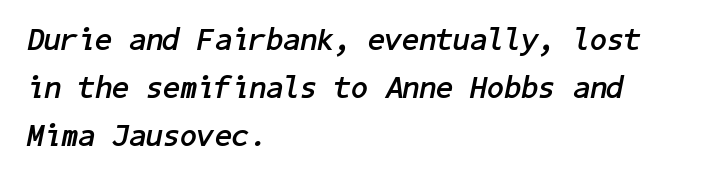
The image shows 31 px semibold type, italic (leaning right); set left-aligned, normal line spacing (1.55x), normal letter spacing, not underlined; low stroke contrast and a medium x-height.
